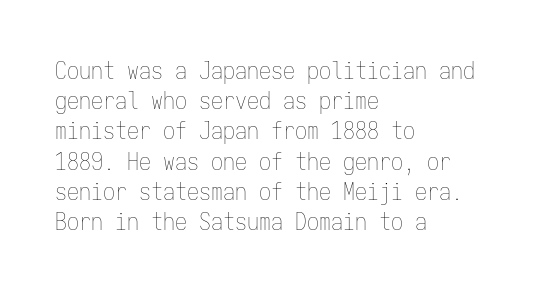
{"italic": "no", "bold": "no", "underline": "no", "align": "left", "line_spacing": "normal", "line_spacing_ratio": 1.26, "letter_spacing": "normal", "letter_spacing_em": 0.0, "glyph_px": 24}
